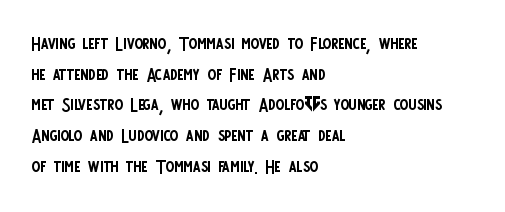
The image shows 25 px text type, upright; set left-aligned, line spacing 1.23x, normal letter spacing, not underlined.
